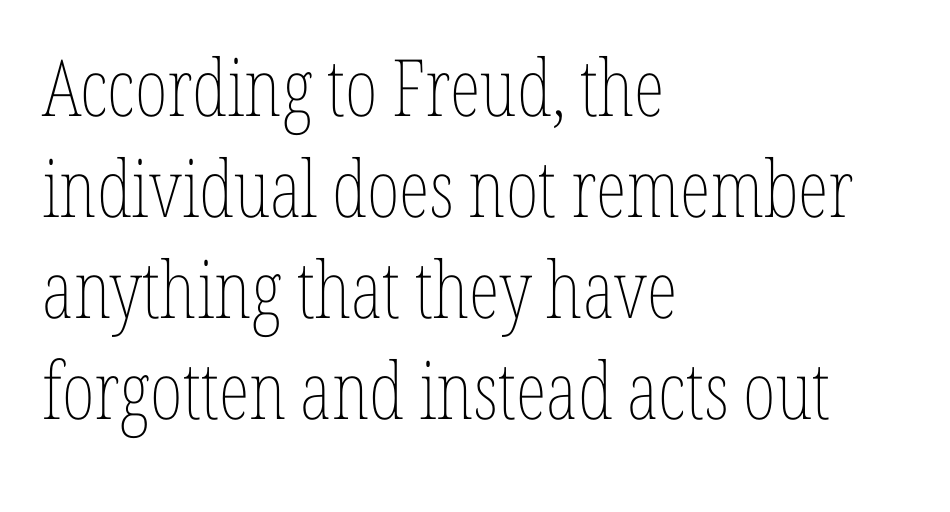
How would I describe the line gaps? Plain and ordinary. Characters remain perfectly vertical along every line. Note the varied advance widths — an 'i' is clearly narrower than an 'm'. Vertical stems look standard width or narrower in stroke.
